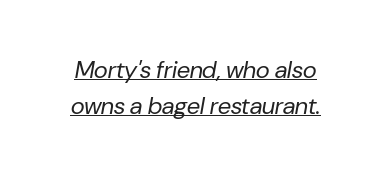
Q: Is the text bold? A: No.
Q: Is the text italic (slanted)? A: Yes, it leans right by about 10 degrees.
Q: Is the text underlined? A: Yes.
Q: Is the spacing between letters normal or unusually wide? A: Normal.
Q: Is the spacing between lines tight, normal or loose? A: Normal.
